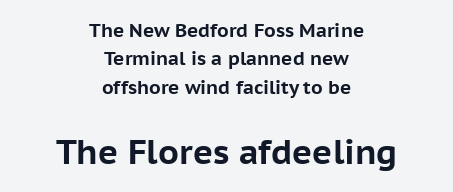
{"serif": "no", "italic": "no", "bold": "yes", "weight": "bold", "width": "normal", "stroke_contrast": "low", "x_height": "medium", "monospaced": "no", "underline": "no", "align": "center", "line_spacing": "normal", "line_spacing_ratio": 1.49, "letter_spacing": "normal", "letter_spacing_em": 0.0, "larger_block": "second", "size_ratio": 1.79, "glyph_px": 34}
